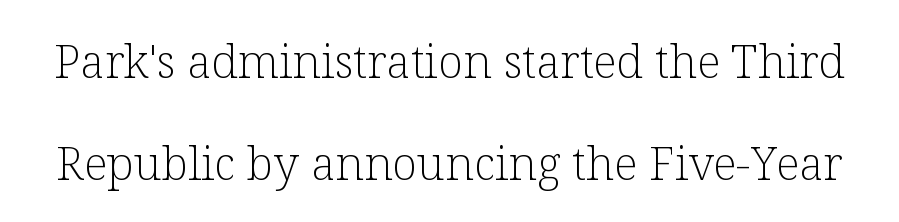
Observe the ordinary spacing: letters are neighbours, not strangers. Vertically, the passage feels expansive, rows floating well apart. Type without underlining. Weight: regular or lighter. A serif font was chosen for this passage.
